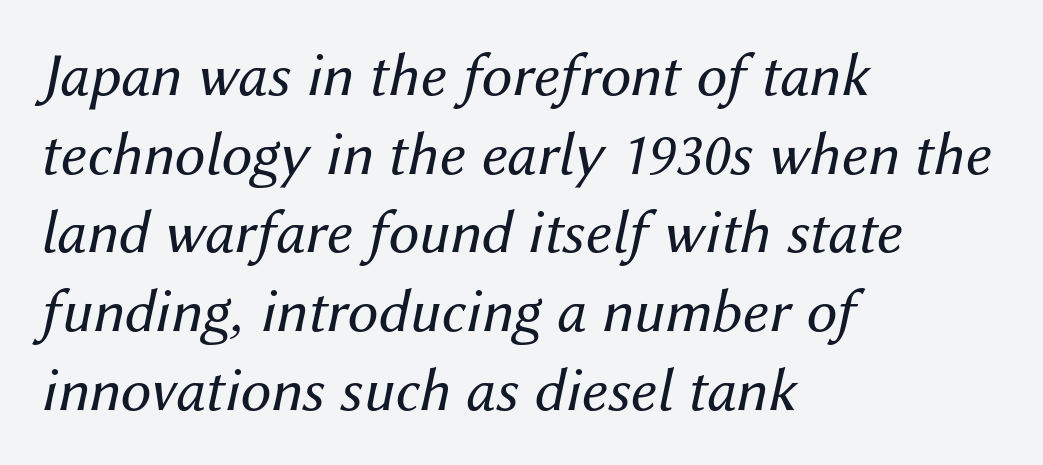
These lines are rendered in a variable-pitch font. Honestly, the row spacing looks completely unremarkable. The baseline area is clear. The font's italic variant was chosen for this text.
